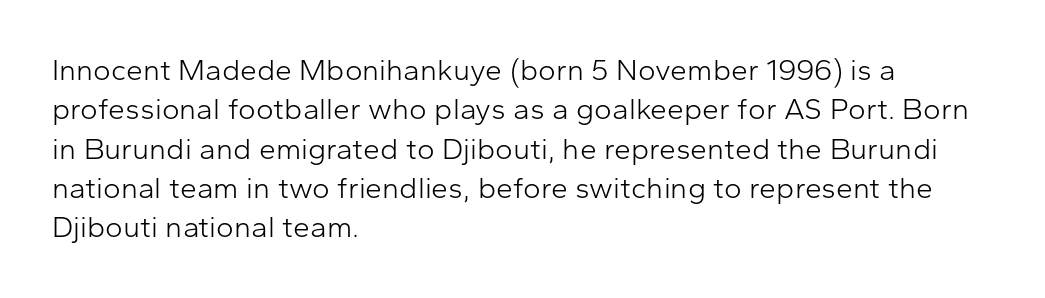
{"serif": "no", "italic": "no", "bold": "no", "weight": "light", "width": "normal", "stroke_contrast": "low", "x_height": "medium", "monospaced": "no", "underline": "no", "align": "left", "line_spacing": "normal", "line_spacing_ratio": 1.31, "letter_spacing": "normal", "letter_spacing_em": 0.0, "glyph_px": 30}
